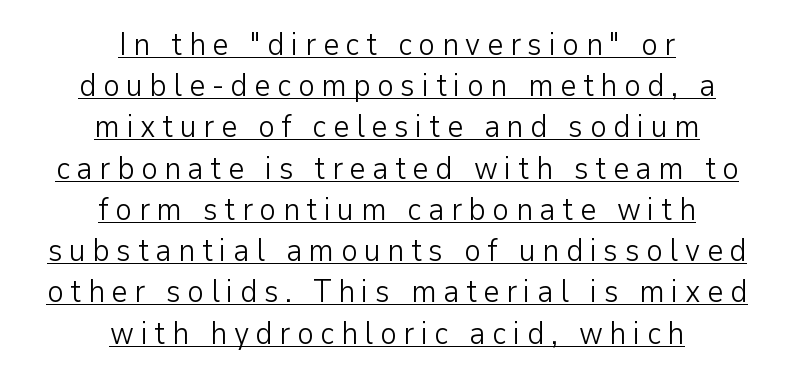
{"serif": "no", "italic": "no", "bold": "no", "weight": "light", "width": "normal", "stroke_contrast": "low", "x_height": "medium", "monospaced": "no", "underline": "yes", "align": "center", "line_spacing": "normal", "line_spacing_ratio": 1.33, "letter_spacing": "wide", "letter_spacing_em": 0.22, "glyph_px": 31}
